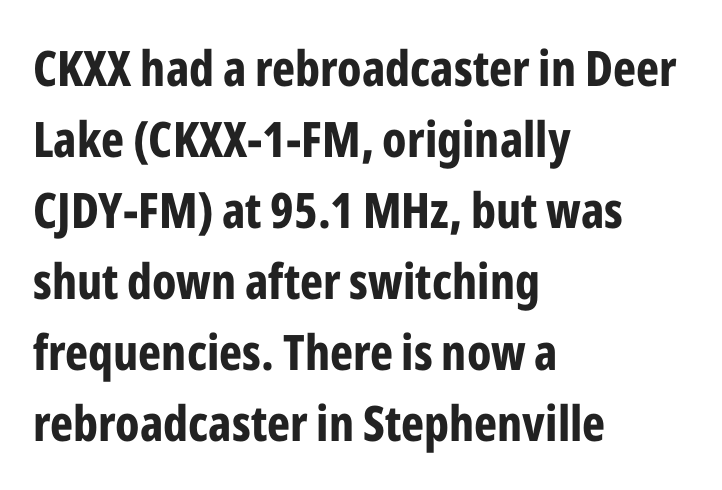
The image shows 49 px bold, condensed sans-serif type, upright; set left-aligned, normal line spacing (1.45x), normal letter spacing, not underlined; low stroke contrast and a medium x-height.
